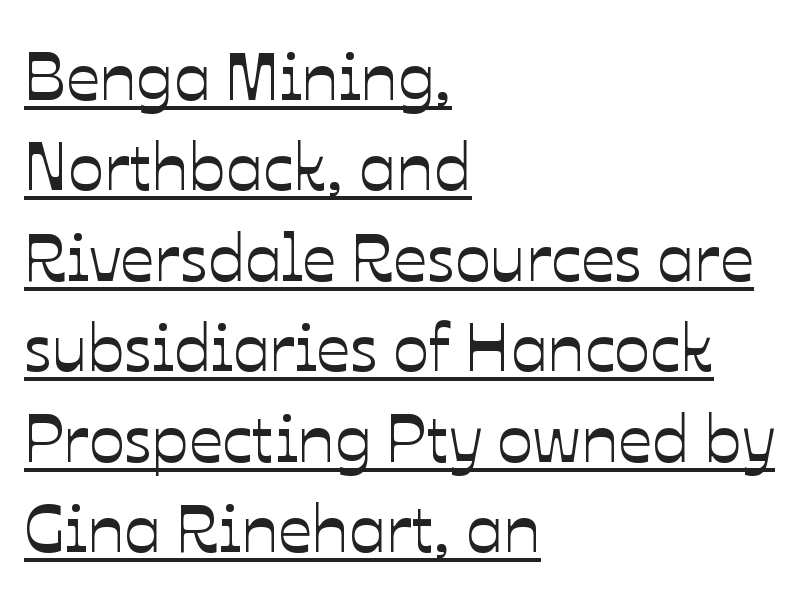
The rendering uses natural spacing where letterforms have individual widths. Leading: standard. No extra tracking has been applied to these lines. This is underlined copy, the kind a proofreader might mark for attention.
